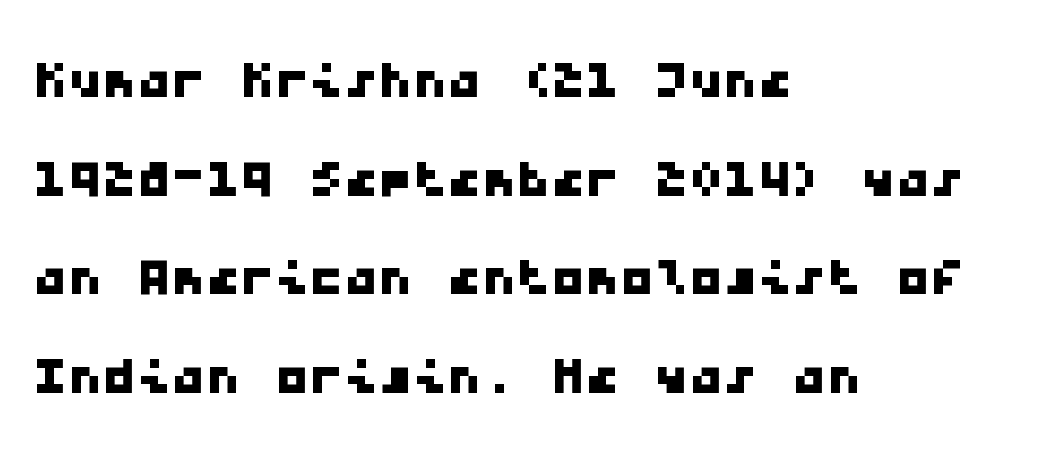
The image shows 69 px wide sans-serif type, monospaced; set left-aligned, normal line spacing (1.43x), normal letter spacing, not underlined; low stroke contrast and a medium x-height.
